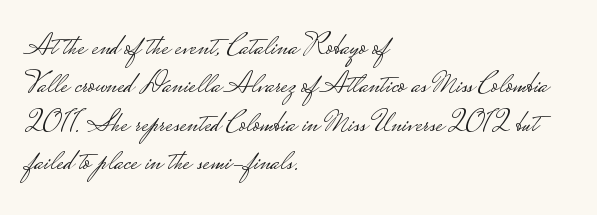
{"serif": "no", "bold": "no", "weight": "light", "width": "wide", "stroke_contrast": "low", "monospaced": "no", "underline": "no", "align": "left", "line_spacing": "normal", "line_spacing_ratio": 1.28, "letter_spacing": "normal", "letter_spacing_em": 0.0, "glyph_px": 30}
